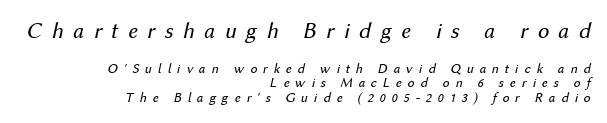
Q: Is the text bold? A: No.
Q: Is the text italic (slanted)? A: Yes, it leans right by about 12 degrees.
Q: Is the text underlined? A: No.
Q: How is the paragraph aligned? A: Right-aligned.
Q: Is the spacing between letters normal or unusually wide? A: Unusually wide.
Q: Is the spacing between lines tight, normal or loose? A: Tight.
Q: Which block of text is set in a larger size, the first (top) or the second (bottom)? A: The first (top) one.
